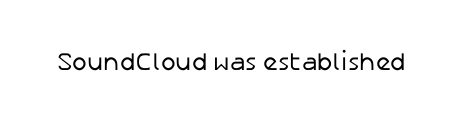
Q: Is the text bold? A: No.
Q: Is the text italic (slanted)? A: No, it is upright.
Q: Is the text underlined? A: No.
Q: Is the spacing between letters normal or unusually wide? A: Normal.
